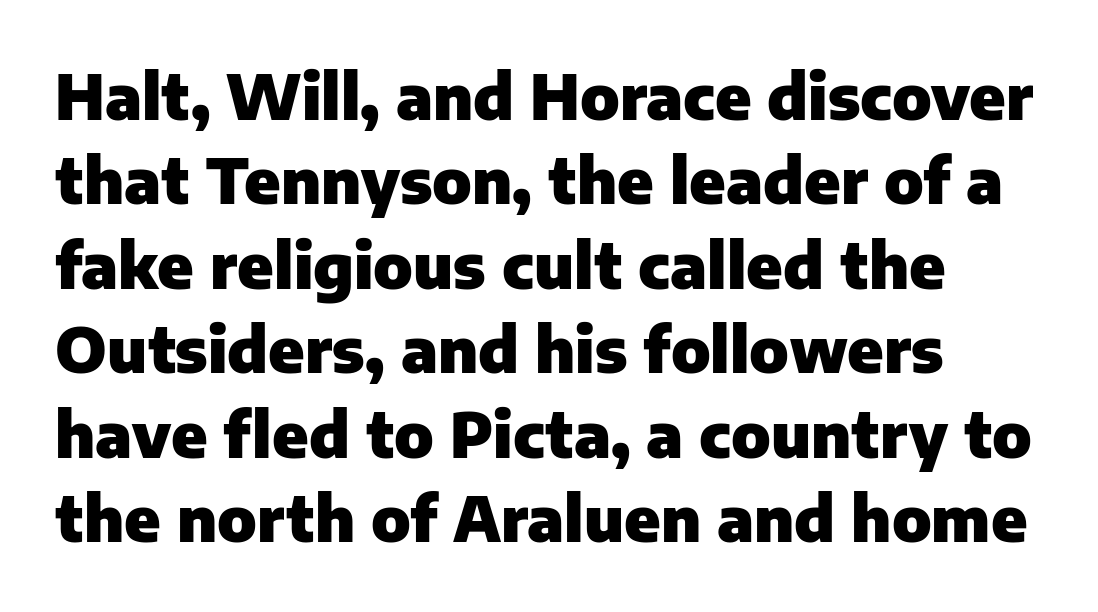
Q: Is the text bold? A: Yes.
Q: Is the text italic (slanted)? A: No, it is upright.
Q: Is the typeface a serif or a sans-serif typeface? A: Sans-serif.
Q: Is the text underlined? A: No.
Q: How is the paragraph aligned? A: Left-aligned.
Q: Is the spacing between letters normal or unusually wide? A: Normal.
Q: Is the spacing between lines tight, normal or loose? A: Normal.
Q: Width (condensed, normal, or wide)? A: Normal.
Q: Stroke contrast? A: Low.
Q: x-height? A: Medium.
Q: Monospaced? A: No.
